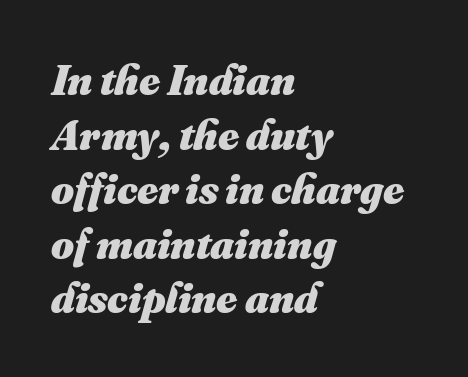
Decoration check: the copy has no underline. Note the varied advance widths — an 'i' is clearly narrower than an 'm'. Spacing between characters is what you'd get straight out of the box. Students, this is bold: see how much ink each stroke carries. This sample is left-justified, so line endings fall wherever the words run out.
